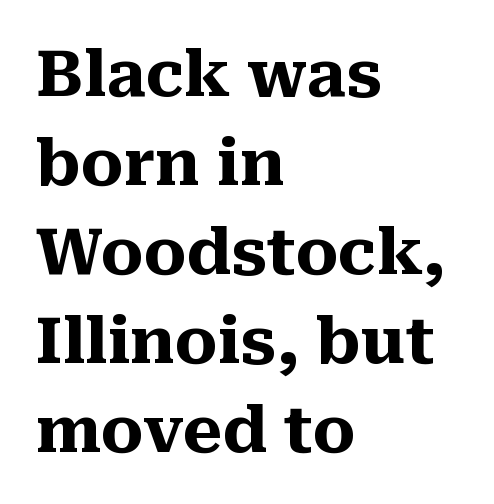
Q: Is the text bold? A: Yes.
Q: Is the text italic (slanted)? A: No, it is upright.
Q: Is the typeface a serif or a sans-serif typeface? A: Serif.
Q: Is the text underlined? A: No.
Q: How is the paragraph aligned? A: Left-aligned.
Q: Is the spacing between letters normal or unusually wide? A: Normal.
Q: Is the spacing between lines tight, normal or loose? A: Normal.
Q: Width (condensed, normal, or wide)? A: Normal.
Q: Stroke contrast? A: Medium.
Q: x-height? A: Medium.
Q: Monospaced? A: No.
